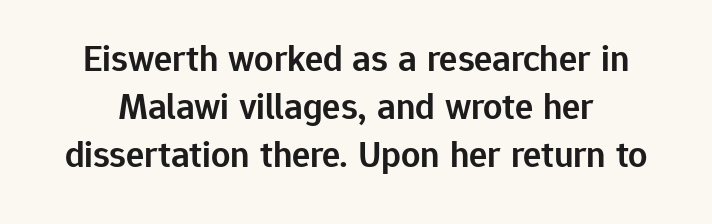
The image shows 38 px semibold sans-serif type, upright; set normal line spacing (1.26x), normal letter spacing, not underlined; low stroke contrast and a medium x-height.
